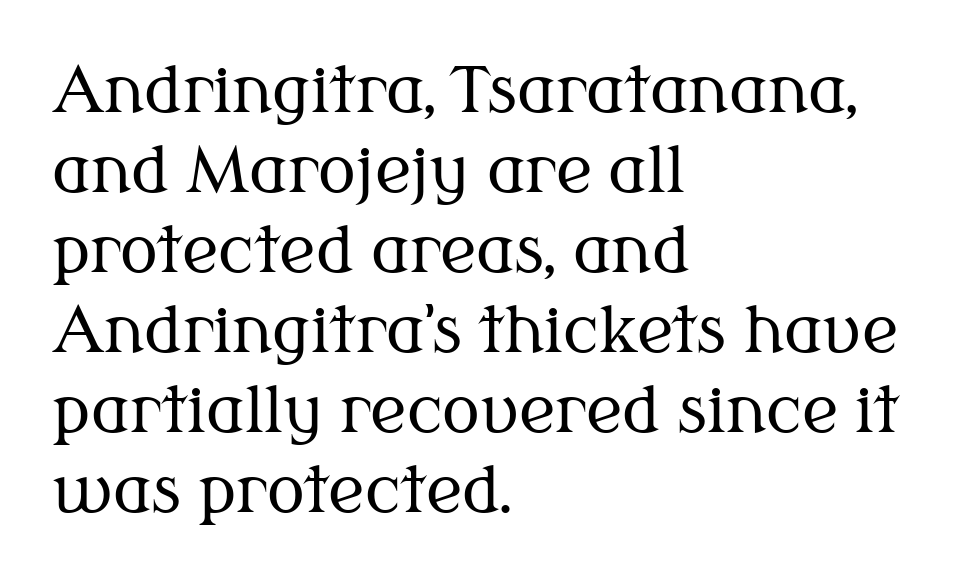
The image shows 63 px regular-weight serif type, upright; set left-aligned, normal line spacing (1.27x), normal letter spacing, not underlined; medium stroke contrast and a medium x-height.
